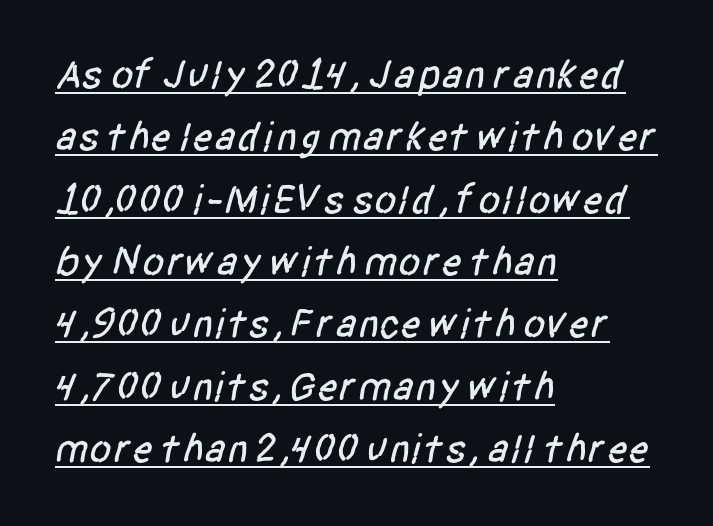
{"serif": "no", "width": "condensed", "stroke_contrast": "low", "x_height": "large", "monospaced": "no", "underline": "yes", "align": "left", "line_spacing": "normal", "line_spacing_ratio": 1.52, "letter_spacing": "normal", "letter_spacing_em": 0.0, "glyph_px": 41}
